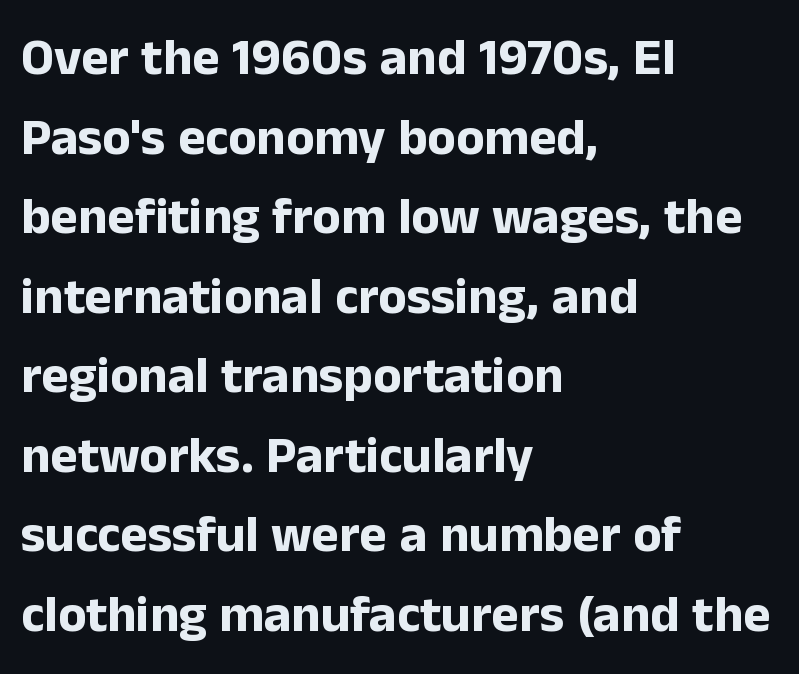
The image shows 52 px bold sans-serif type, upright; set left-aligned, normal line spacing (1.53x), normal letter spacing, not underlined; low stroke contrast and a medium x-height.
